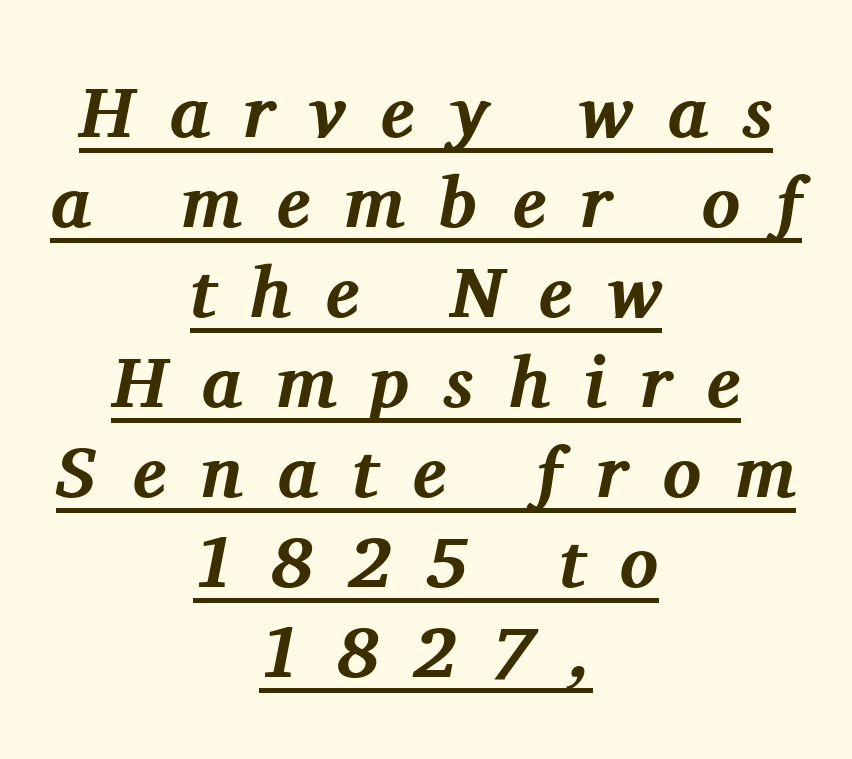
{"serif": "yes", "italic": "yes", "lean": "right", "slant_degrees": 11, "bold": "yes", "weight": "bold", "width": "normal", "stroke_contrast": "medium", "x_height": "medium", "monospaced": "no", "underline": "yes", "align": "center", "line_spacing": "normal", "line_spacing_ratio": 1.25, "letter_spacing": "wide", "letter_spacing_em": 0.48, "glyph_px": 72}
